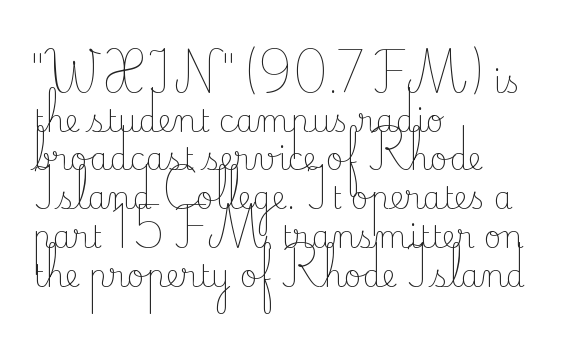
{"serif": "yes", "italic": "no", "bold": "no", "weight": "light", "width": "normal", "stroke_contrast": "low", "x_height": "small", "monospaced": "no", "underline": "no", "align": "left", "line_spacing": "normal", "line_spacing_ratio": 1.25, "letter_spacing": "normal", "letter_spacing_em": 0.0, "glyph_px": 31}
